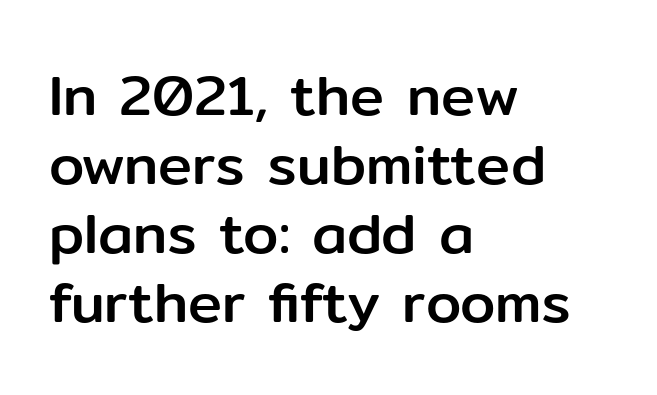
Unlike a traditional serif, this face leaves its strokes unadorned. Is there any slant? The stems are plumb. These lines stack with their left ends in a neat column. The face used here is proportionally spaced, like ordinary book or web type.
